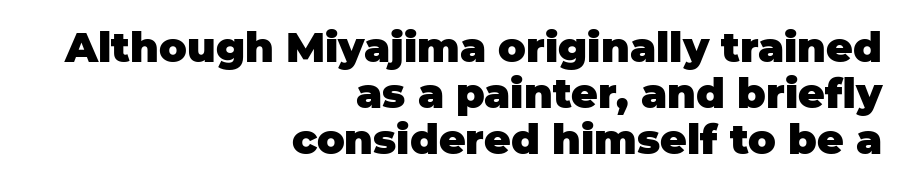
Q: Is the text bold? A: Yes.
Q: Is the text italic (slanted)? A: No, it is upright.
Q: Is the typeface a serif or a sans-serif typeface? A: Sans-serif.
Q: Is the text underlined? A: No.
Q: How is the paragraph aligned? A: Right-aligned.
Q: Is the spacing between letters normal or unusually wide? A: Normal.
Q: Is the spacing between lines tight, normal or loose? A: Tight.
Q: Width (condensed, normal, or wide)? A: Normal.
Q: Stroke contrast? A: Low.
Q: x-height? A: Large.
Q: Monospaced? A: No.
